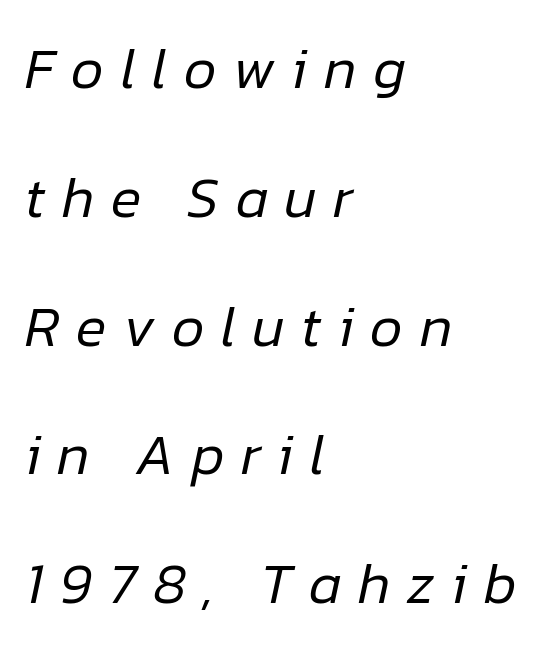
Stroke thickness stays within the range of a standard reading face or lighter. The letters are slanted; this is an italic face. The vertical gap from one line to the next is large. Line beginnings align vertically; line endings do not. This sample has the flowing, uneven cadence of proportional lettering. Here the glyphs are tracked loosely, breaking word shapes into spaced letters.
